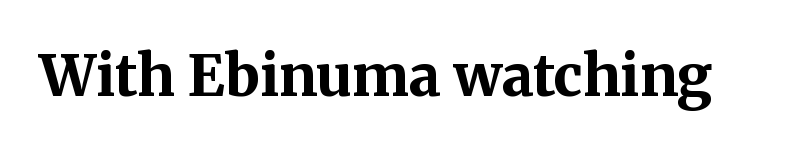
{"serif": "yes", "italic": "no", "bold": "yes", "weight": "bold", "width": "normal", "stroke_contrast": "medium", "x_height": "medium", "monospaced": "no", "underline": "no", "letter_spacing": "normal", "letter_spacing_em": 0.0, "glyph_px": 57}
